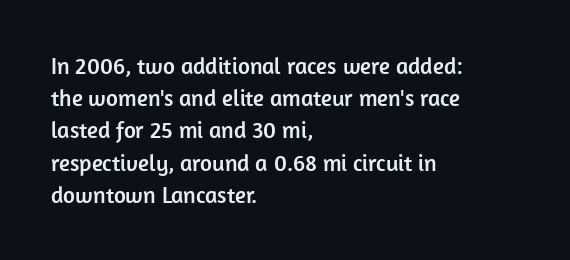
Q: Is the text italic (slanted)? A: No, it is upright.
Q: Is the text underlined? A: No.
Q: How is the paragraph aligned? A: Left-aligned.
Q: Is the spacing between letters normal or unusually wide? A: Normal.
Q: Is the spacing between lines tight, normal or loose? A: Normal.
